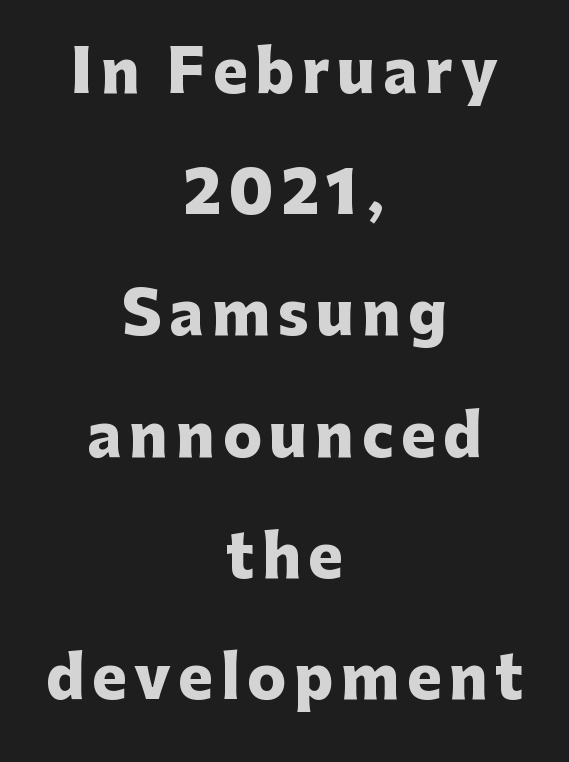
{"serif": "no", "italic": "no", "bold": "yes", "weight": "heavy", "width": "normal", "stroke_contrast": "low", "x_height": "medium", "monospaced": "no", "underline": "no", "align": "center", "line_spacing": "loose", "line_spacing_ratio": 2.09, "glyph_px": 58}
